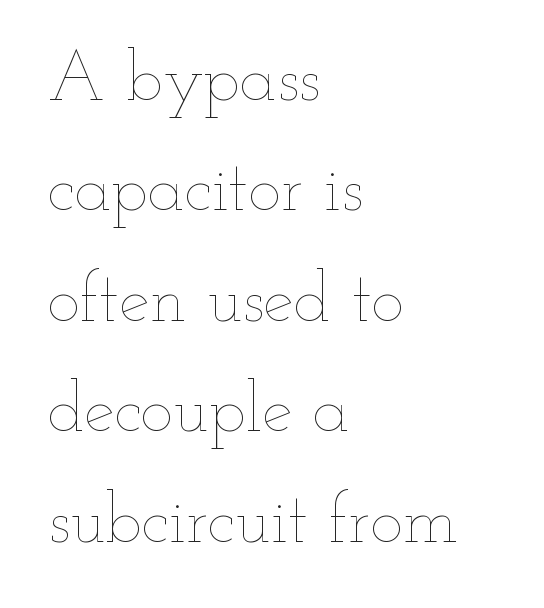
{"italic": "no", "bold": "no", "weight": "thin", "width": "wide", "stroke_contrast": "low", "x_height": "small", "monospaced": "no", "underline": "no", "align": "left", "line_spacing": "normal", "line_spacing_ratio": 1.6, "letter_spacing": "normal", "letter_spacing_em": 0.0, "glyph_px": 69}
